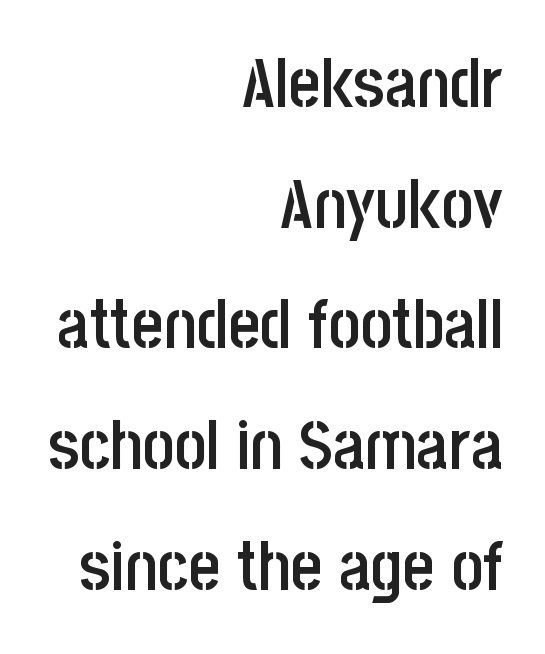
Type style note: lacks serifs. Students, note that the glyphs here touch the page at normal intervals. Each row of text sits above clean, open space. It's the straight-up-and-down kind of type. Character widths vary here, with narrow letters taking less room than wide ones.
